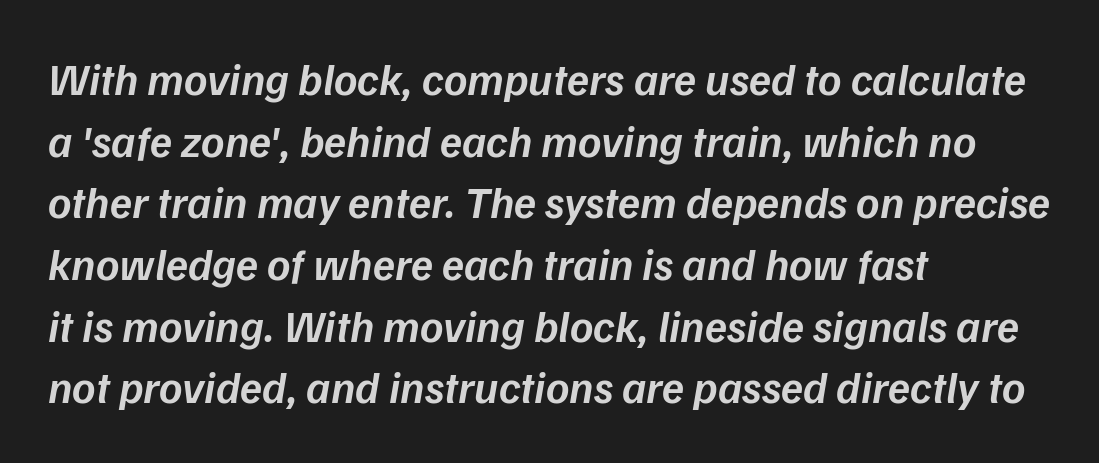
Q: Is the text bold? A: Semi-bold.
Q: Is the text italic (slanted)? A: Yes, it leans right by about 9 degrees.
Q: Is the text underlined? A: No.
Q: How is the paragraph aligned? A: Left-aligned.
Q: Is the spacing between letters normal or unusually wide? A: Normal.
Q: Is the spacing between lines tight, normal or loose? A: Normal.
Q: Width (condensed, normal, or wide)? A: Normal.
Q: Stroke contrast? A: Low.
Q: x-height? A: Medium.
Q: Monospaced? A: No.
